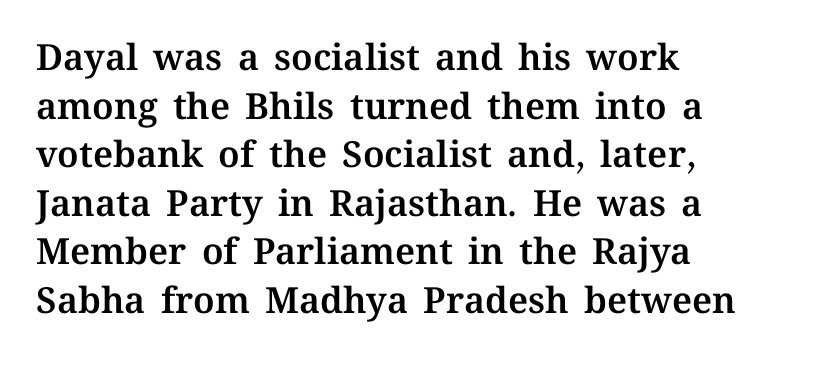
The image shows 36 px text type, upright; set left-aligned, normal line spacing (1.35x), normal letter spacing, not underlined; medium stroke contrast and a medium x-height.
